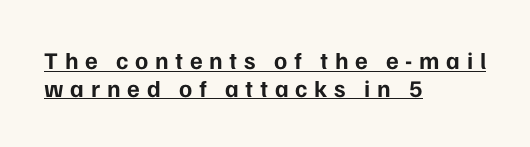
What weight is shown? A full bold with thick strokes. A typesetter would call this leading minimal, almost set solid. The line texture is sparse and dotted thanks to wide tracking. Has an underline been added? It has. In terms of posture, this sample is upright.
